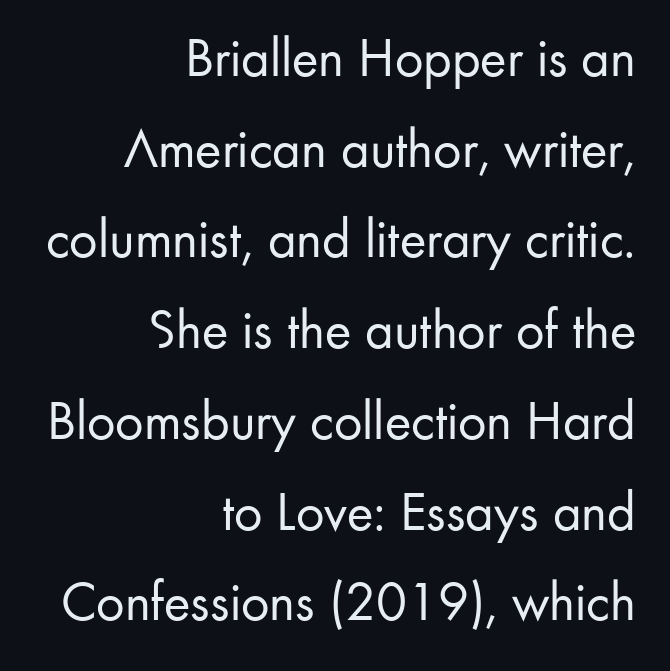
The strokes carry an ordinary text weight at most. Note: no serifs on the glyphs. Beneath every word, the page is bare. Summary of vertical rhythm: regular, with standard interline spacing.
